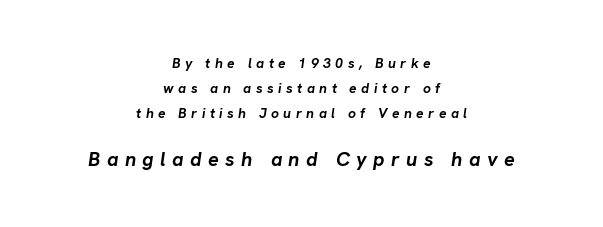
Underline: absent. This is oblique type, the kind used for emphasis or titles. These lines have a slow, spaced-out rhythm from letter to letter. How heavy is the stroke? Heavy — this is a bold. The second block has been scaled up relative to the first. Notice how the passage keeps no hard edge, just a central spine.
